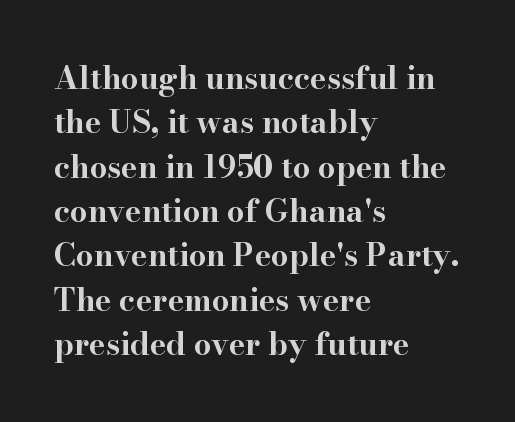
The strokes are fattened all the way to bold. Varying glyph widths throughout — classic text-font behaviour. Examine the stroke ends and you'll spot serifs. Designer's note — italics off, roman on.
